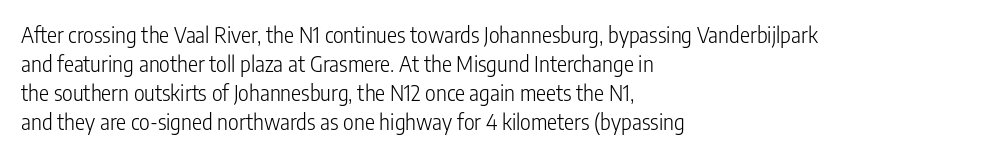
Letters rest on an invisible, unmarked baseline. Heaviness? Minimal to ordinary, like unemphasized prose. The rendering anchors every line to the left-hand side. The line-height multiplier appears to be the usual default.
